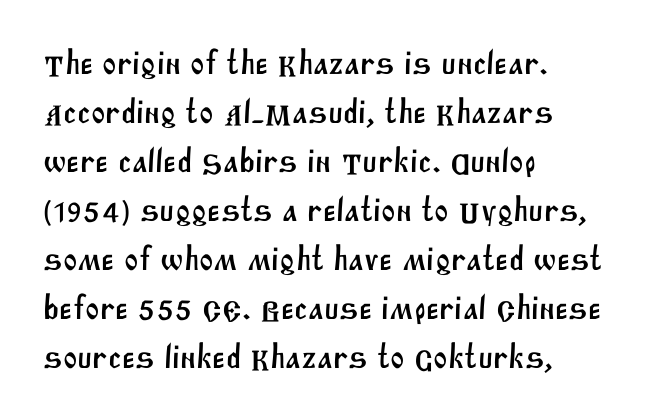
The image shows 34 px sans-serif type; set left-aligned, normal line spacing (1.44x), normal letter spacing, not underlined; medium stroke contrast and a large x-height.
